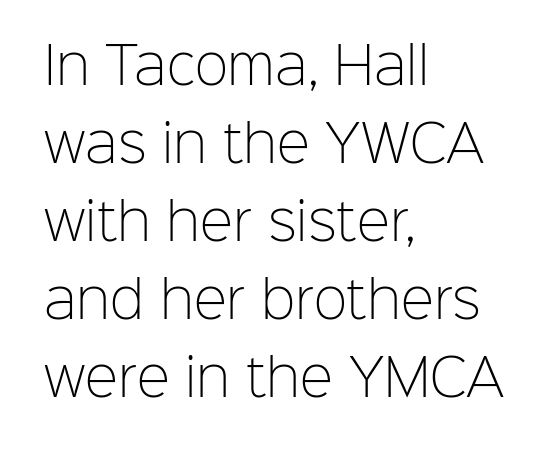
{"serif": "no", "italic": "no", "bold": "no", "weight": "light", "width": "normal", "stroke_contrast": "low", "x_height": "medium", "monospaced": "no", "underline": "no", "align": "left", "line_spacing": "normal", "line_spacing_ratio": 1.56, "letter_spacing": "normal", "letter_spacing_em": 0.0, "glyph_px": 50}
